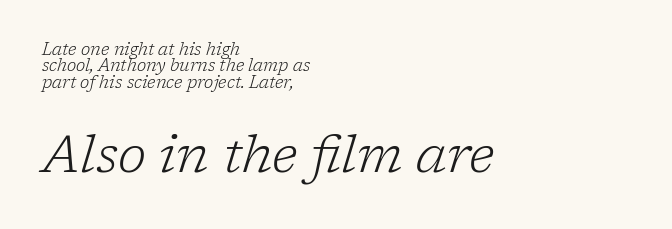
{"serif": "yes", "italic": "yes", "lean": "right", "slant_degrees": 17, "bold": "no", "weight": "light", "width": "normal", "stroke_contrast": "low", "x_height": "medium", "monospaced": "no", "underline": "no", "align": "left", "line_spacing": "tight", "line_spacing_ratio": 0.97, "letter_spacing": "normal", "letter_spacing_em": 0.0, "larger_block": "second", "size_ratio": 3.06, "glyph_px": 52}
